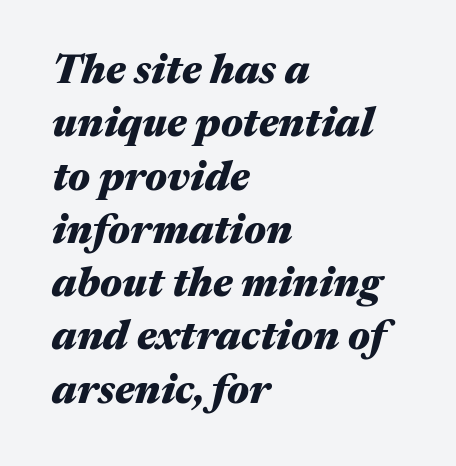
The image shows 41 px heavy, wide type, italic (leaning right); set left-aligned, normal line spacing (1.3x), normal letter spacing, not underlined; medium stroke contrast and a medium x-height.
